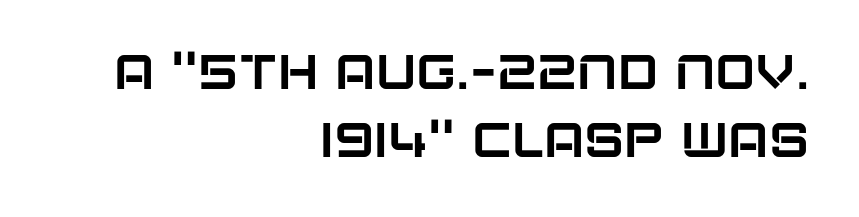
Check under the words: just untouched page. Note: no serifs on the glyphs. The passage shown is typed in a proportional face where columns would drift. A typesetter would call this zero additional tracking. The typography opts for an upright posture over an oblique one. Baseline-to-baseline distance is the conventional proportion of letter height.
